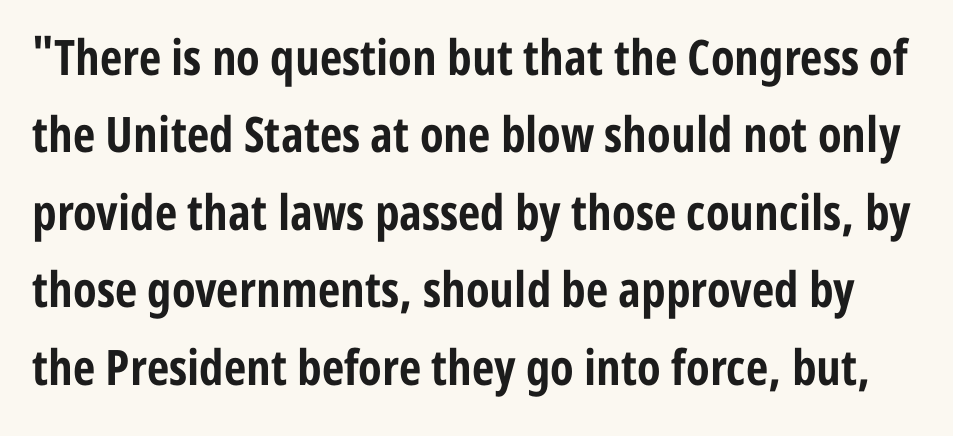
Is the letter spacing exaggerated? No — it looks like the ordinary default. Quick note: interline space is typical. Each letter keeps its own natural width here, so spacing adapts to shape. The foot of each line stays bare and open. The letters carry no serifs — their stems end cleanly without finishing strokes.
